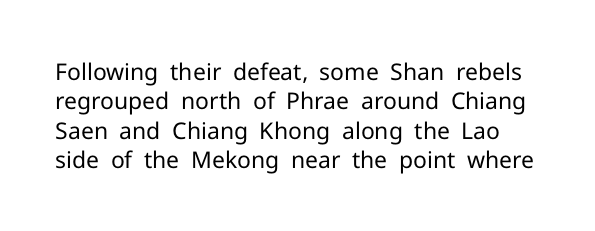
Q: Is the text bold? A: No.
Q: Is the text italic (slanted)? A: No, it is upright.
Q: Is the text underlined? A: No.
Q: Is the spacing between letters normal or unusually wide? A: Normal.
Q: Is the spacing between lines tight, normal or loose? A: Normal.
